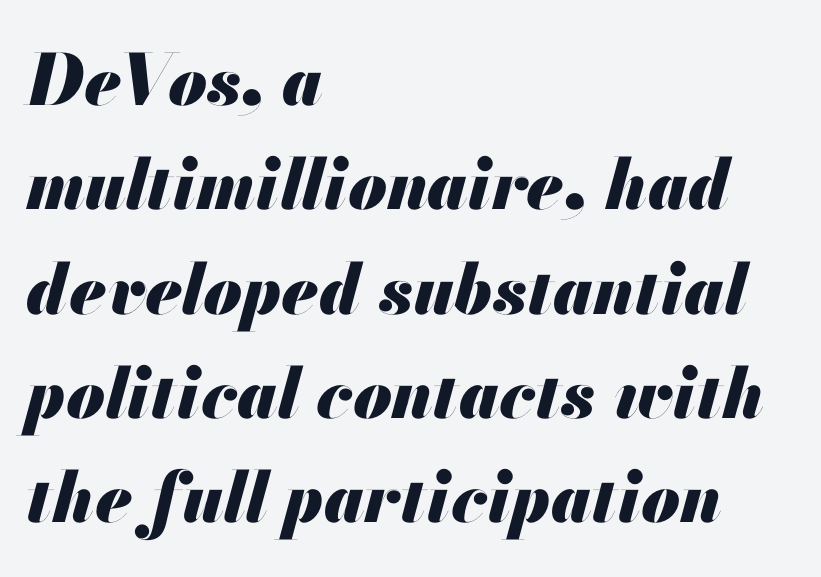
Q: Is the text bold? A: Yes.
Q: Is the text italic (slanted)? A: Yes, it leans right by about 13 degrees.
Q: Is the text underlined? A: No.
Q: How is the paragraph aligned? A: Left-aligned.
Q: Is the spacing between letters normal or unusually wide? A: Normal.
Q: Is the spacing between lines tight, normal or loose? A: Normal.
Q: Width (condensed, normal, or wide)? A: Normal.
Q: Stroke contrast? A: Medium.
Q: x-height? A: Small.
Q: Monospaced? A: No.
